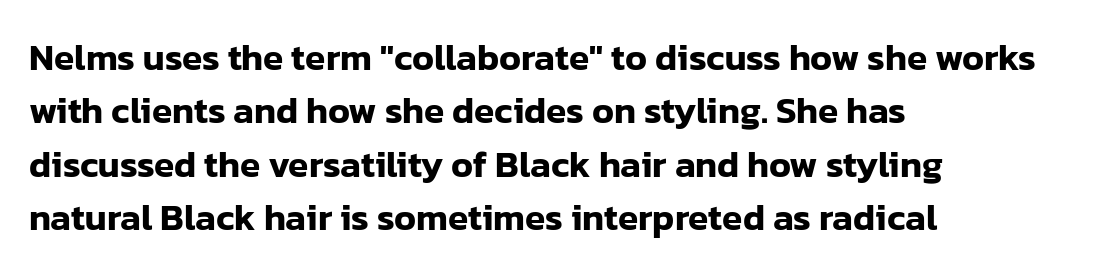
Q: Is the text italic (slanted)? A: No, it is upright.
Q: Is the typeface a serif or a sans-serif typeface? A: Sans-serif.
Q: Is the text underlined? A: No.
Q: How is the paragraph aligned? A: Left-aligned.
Q: Is the spacing between letters normal or unusually wide? A: Normal.
Q: Is the spacing between lines tight, normal or loose? A: Normal.
Q: Width (condensed, normal, or wide)? A: Normal.
Q: Stroke contrast? A: Low.
Q: x-height? A: Medium.
Q: Monospaced? A: No.
